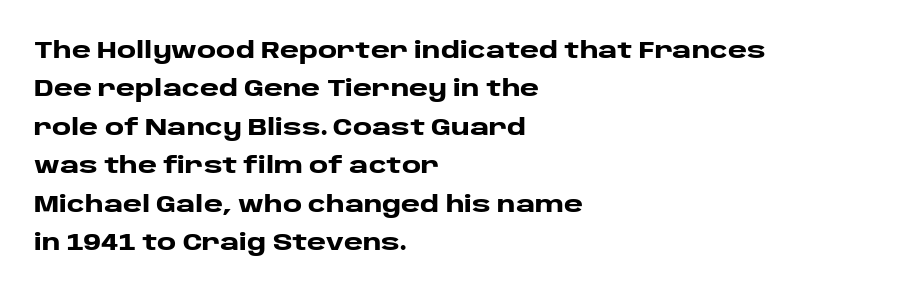
{"italic": "no", "bold": "yes", "underline": "no", "align": "left", "line_spacing": "normal", "line_spacing_ratio": 1.67, "letter_spacing": "normal", "letter_spacing_em": 0.0, "glyph_px": 23}
